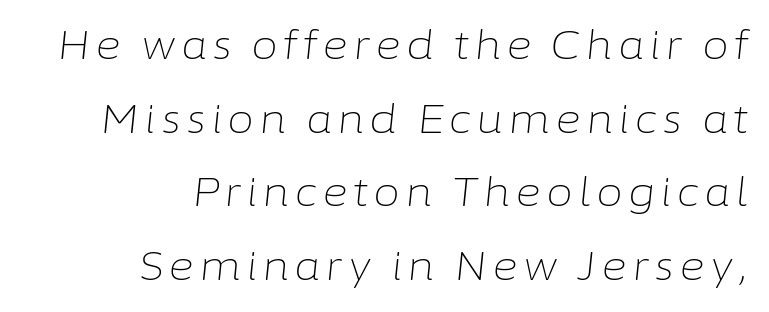
These lines are set flush right with a ragged left edge. Underline: absent. The passage shown is typed in a proportional face where columns would drift. Bold? No — there's no thickening of the strokes.
